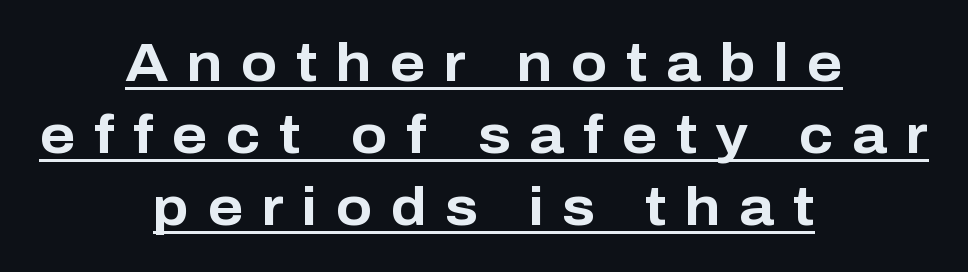
The image shows 53 px bold sans-serif type, upright; set centered, normal line spacing (1.36x), unusually wide letter spacing (+0.35 em), underlined; low stroke contrast and a medium x-height.
